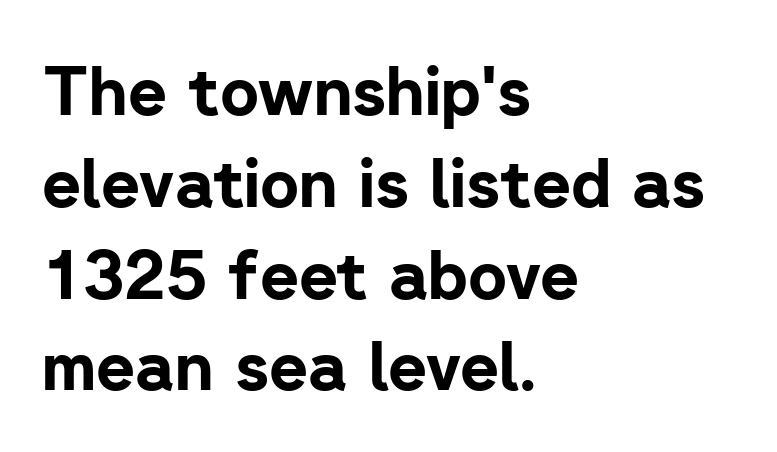
{"serif": "no", "italic": "no", "bold": "yes", "weight": "bold", "width": "normal", "stroke_contrast": "low", "x_height": "medium", "monospaced": "no", "underline": "no", "align": "left", "line_spacing": "normal", "line_spacing_ratio": 1.37, "letter_spacing": "normal", "letter_spacing_em": 0.0, "glyph_px": 67}
